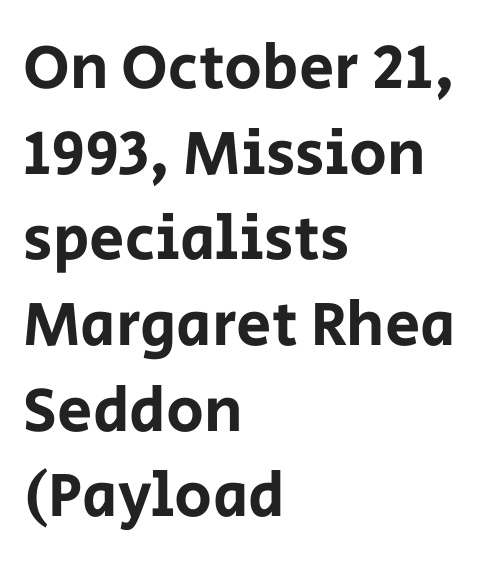
{"serif": "no", "italic": "no", "width": "normal", "stroke_contrast": "low", "x_height": "large", "monospaced": "no", "underline": "no", "align": "left", "line_spacing": "normal", "line_spacing_ratio": 1.36, "letter_spacing": "normal", "letter_spacing_em": 0.0, "glyph_px": 63}
